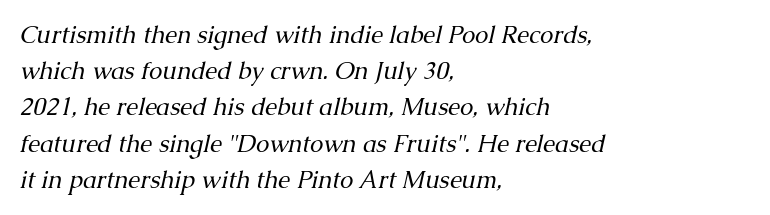
Q: Is the text bold? A: No.
Q: Is the text italic (slanted)? A: Yes, it leans right by about 13 degrees.
Q: Is the text underlined? A: No.
Q: How is the paragraph aligned? A: Left-aligned.
Q: Is the spacing between letters normal or unusually wide? A: Normal.
Q: Is the spacing between lines tight, normal or loose? A: Normal.
